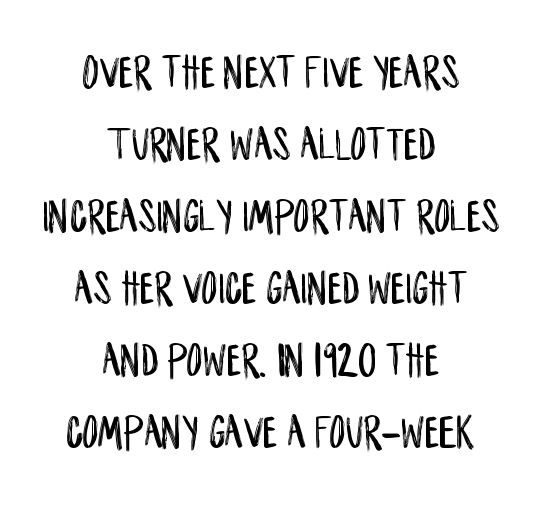
Q: Is the text italic (slanted)? A: No, it is upright.
Q: Is the typeface a serif or a sans-serif typeface? A: Sans-serif.
Q: Is the text underlined? A: No.
Q: How is the paragraph aligned? A: Centered.
Q: Is the spacing between letters normal or unusually wide? A: Normal.
Q: Is the spacing between lines tight, normal or loose? A: Normal.
Q: Width (condensed, normal, or wide)? A: Condensed.
Q: Stroke contrast? A: Low.
Q: x-height? A: Large.
Q: Monospaced? A: No.
